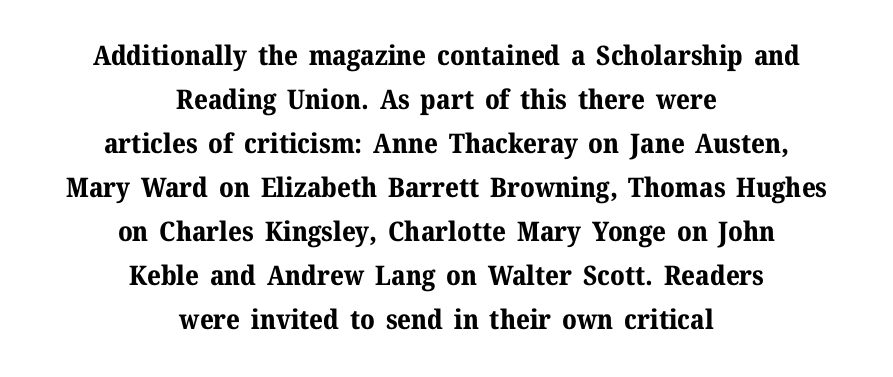
The image shows 27 px bold type, upright; set centered, normal line spacing (1.63x), normal letter spacing, not underlined.
